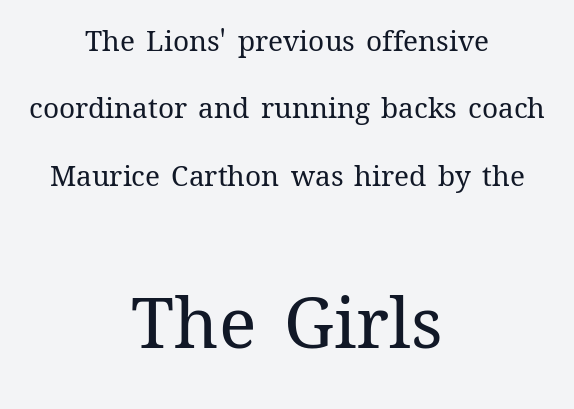
{"italic": "no", "bold": "no", "weight": "regular", "width": "normal", "stroke_contrast": "medium", "x_height": "medium", "monospaced": "no", "underline": "no", "align": "center", "line_spacing": "loose", "line_spacing_ratio": 2.41, "letter_spacing": "normal", "letter_spacing_em": 0.0, "larger_block": "second", "size_ratio": 2.5, "glyph_px": 70}
